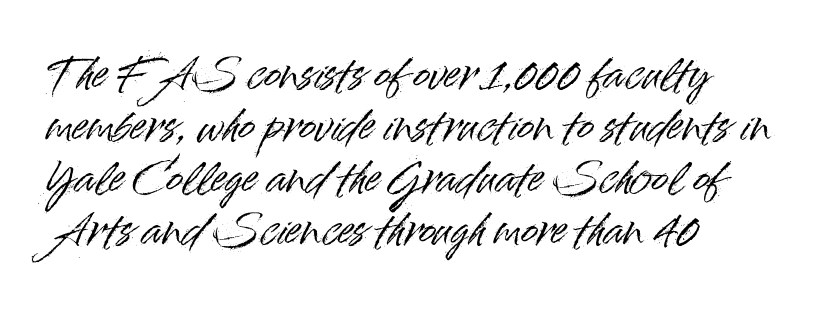
Q: Is the text italic (slanted)? A: Yes.
Q: Is the typeface a serif or a sans-serif typeface? A: Sans-serif.
Q: Is the text underlined? A: No.
Q: How is the paragraph aligned? A: Left-aligned.
Q: Is the spacing between letters normal or unusually wide? A: Normal.
Q: Is the spacing between lines tight, normal or loose? A: Normal.
Q: Width (condensed, normal, or wide)? A: Normal.
Q: Stroke contrast? A: High.
Q: x-height? A: Small.
Q: Monospaced? A: No.
